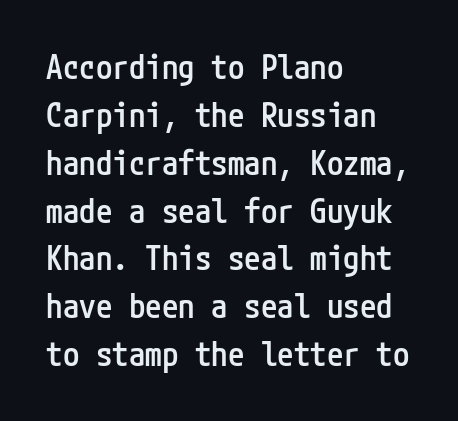
{"serif": "no", "italic": "no", "bold": "semi", "weight": "semibold", "width": "condensed", "stroke_contrast": "low", "x_height": "medium", "underline": "no", "align": "left", "line_spacing": "normal", "line_spacing_ratio": 1.45, "letter_spacing": "normal", "letter_spacing_em": 0.0, "glyph_px": 33}
